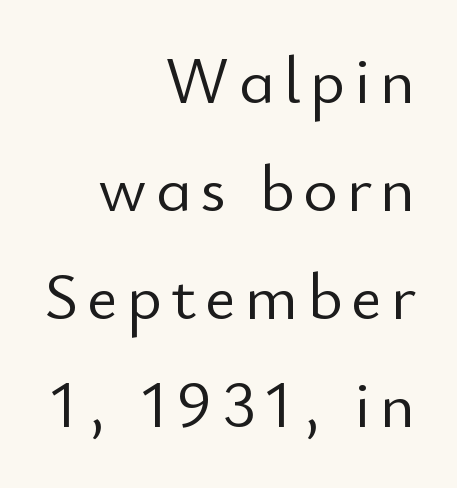
Q: Is the text bold? A: No.
Q: Is the text italic (slanted)? A: No, it is upright.
Q: Is the typeface a serif or a sans-serif typeface? A: Sans-serif.
Q: Is the text underlined? A: No.
Q: How is the paragraph aligned? A: Right-aligned.
Q: Is the spacing between lines tight, normal or loose? A: Normal.
Q: Width (condensed, normal, or wide)? A: Normal.
Q: Stroke contrast? A: Low.
Q: x-height? A: Small.
Q: Monospaced? A: No.
